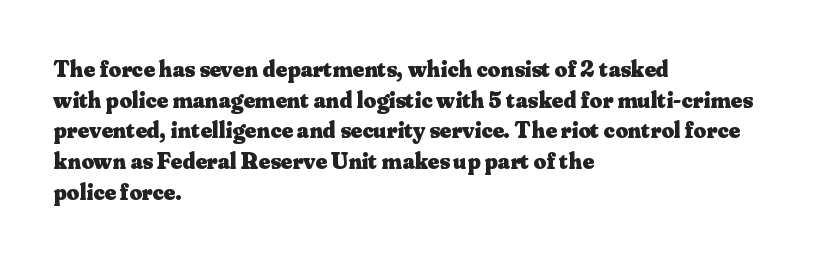
{"italic": "no", "bold": "yes", "underline": "no", "align": "left", "line_spacing": "normal", "line_spacing_ratio": 1.28, "letter_spacing": "normal", "letter_spacing_em": 0.0, "glyph_px": 24}
